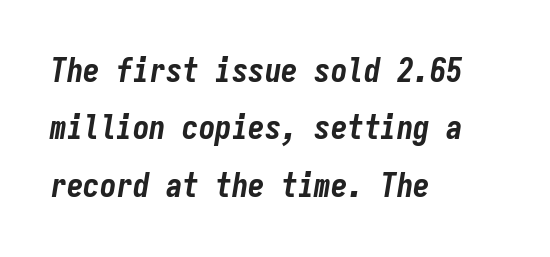
The image shows 33 px bold, condensed type, italic (leaning right), monospaced; set left-aligned, line spacing 1.74x, normal letter spacing, not underlined; low stroke contrast and a medium x-height.
